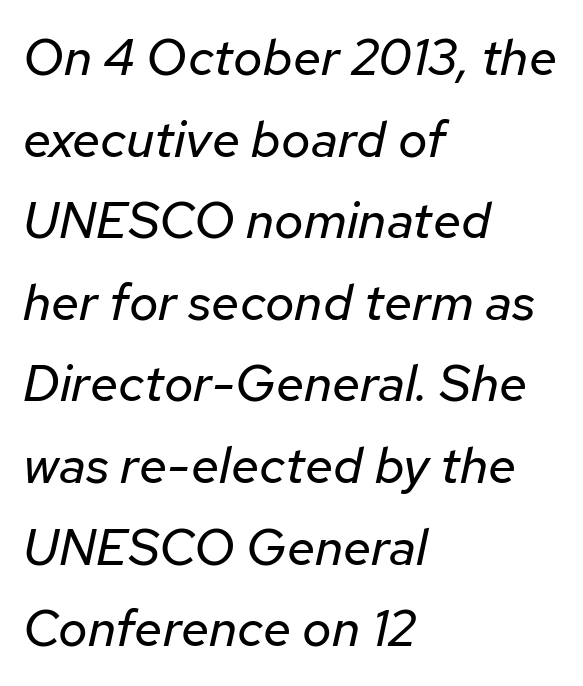
Q: Is the text bold? A: No.
Q: Is the text italic (slanted)? A: Yes, it leans right by about 12 degrees.
Q: Is the text underlined? A: No.
Q: How is the paragraph aligned? A: Left-aligned.
Q: Is the spacing between letters normal or unusually wide? A: Normal.
Q: Is the spacing between lines tight, normal or loose? A: Normal.
Q: Width (condensed, normal, or wide)? A: Normal.
Q: Stroke contrast? A: Low.
Q: x-height? A: Medium.
Q: Monospaced? A: No.
